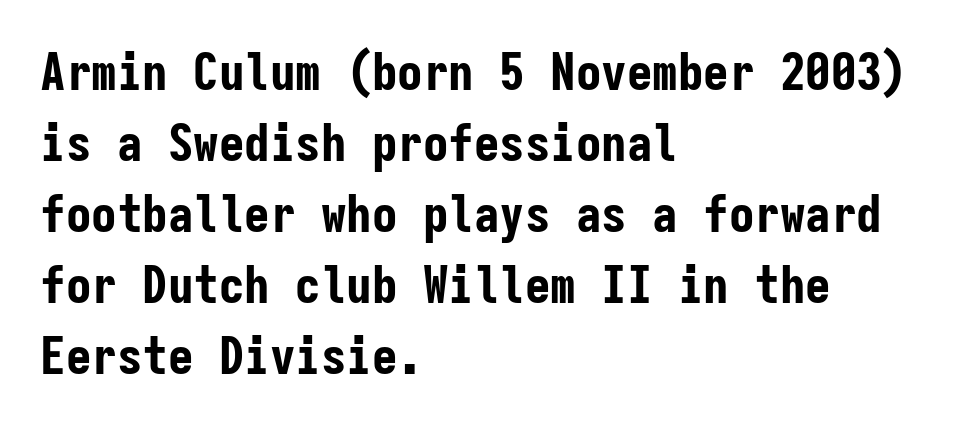
The image shows 51 px bold, condensed sans-serif type, upright, monospaced; set left-aligned, normal line spacing (1.39x), normal letter spacing, not underlined; low stroke contrast and a medium x-height.
